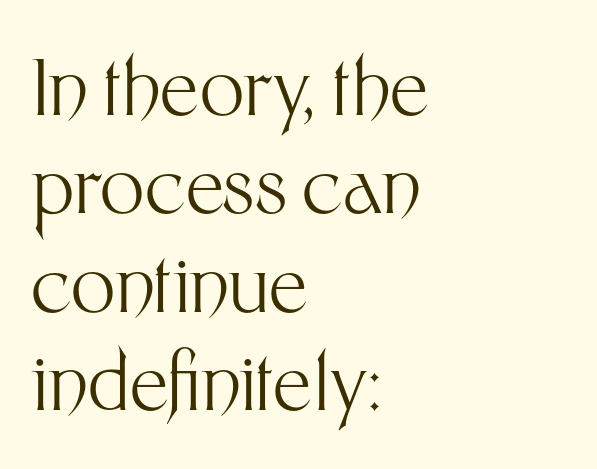
Q: Is the text bold? A: No.
Q: Is the text italic (slanted)? A: No, it is upright.
Q: Is the typeface a serif or a sans-serif typeface? A: Sans-serif.
Q: Is the text underlined? A: No.
Q: How is the paragraph aligned? A: Left-aligned.
Q: Is the spacing between letters normal or unusually wide? A: Normal.
Q: Is the spacing between lines tight, normal or loose? A: Normal.
Q: Width (condensed, normal, or wide)? A: Normal.
Q: Stroke contrast? A: Medium.
Q: x-height? A: Medium.
Q: Monospaced? A: No.
